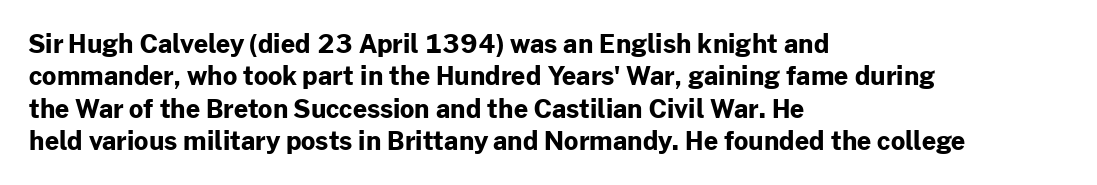
{"italic": "no", "bold": "yes", "underline": "no", "align": "left", "line_spacing": "normal", "line_spacing_ratio": 1.3, "letter_spacing": "normal", "letter_spacing_em": 0.0, "glyph_px": 25}
